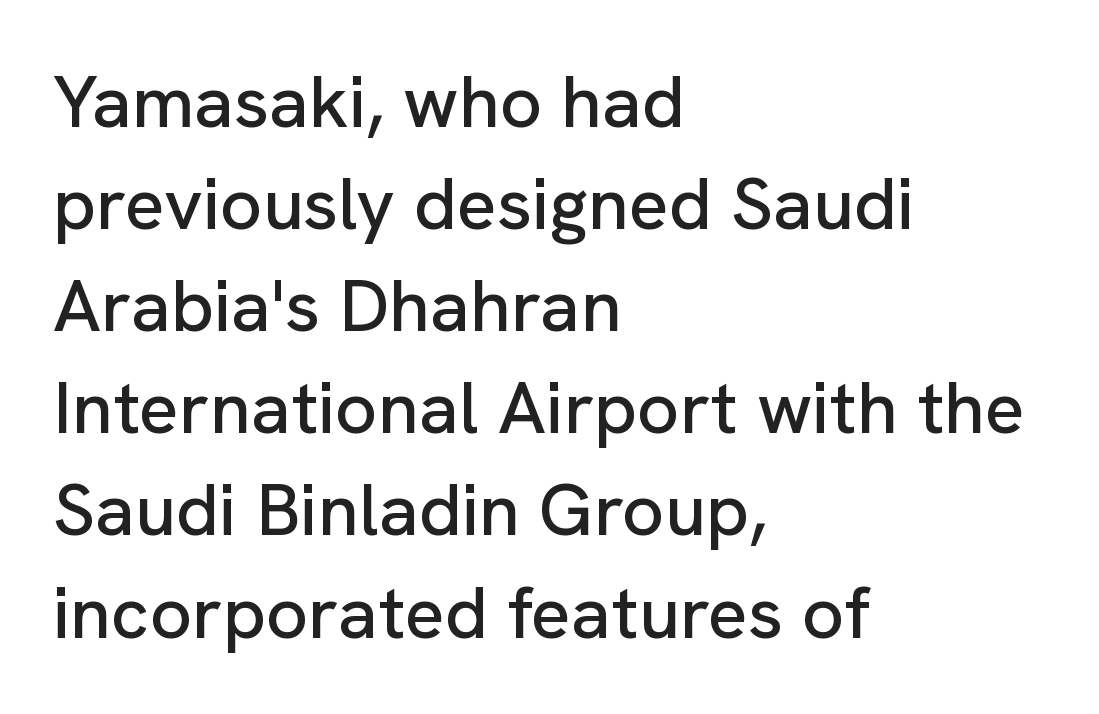
{"serif": "no", "italic": "no", "width": "normal", "stroke_contrast": "low", "x_height": "medium", "monospaced": "no", "underline": "no", "align": "left", "line_spacing": "normal", "line_spacing_ratio": 1.38, "letter_spacing": "normal", "letter_spacing_em": 0.0, "glyph_px": 74}
